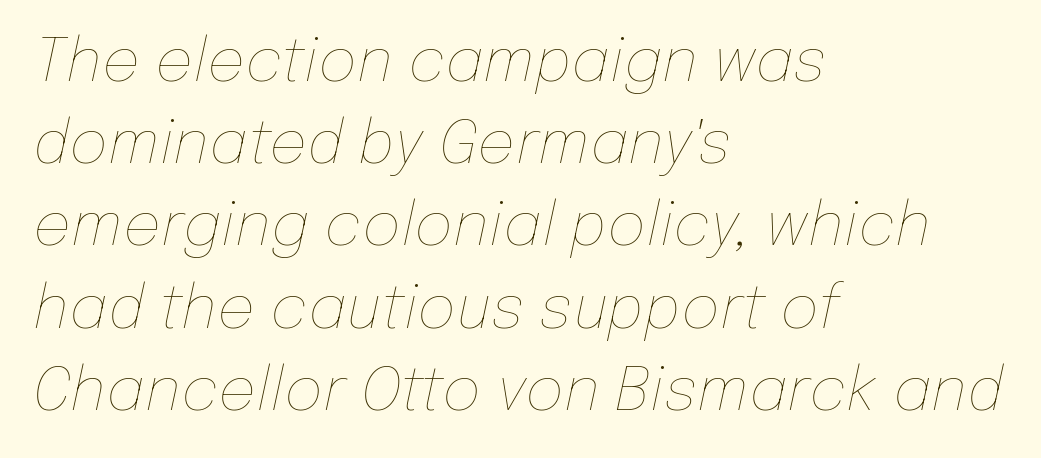
Q: Is the text bold? A: No.
Q: Is the text italic (slanted)? A: Yes, it leans right by about 12 degrees.
Q: Is the text underlined? A: No.
Q: How is the paragraph aligned? A: Left-aligned.
Q: Is the spacing between letters normal or unusually wide? A: Normal.
Q: Is the spacing between lines tight, normal or loose? A: Normal.
Q: Width (condensed, normal, or wide)? A: Normal.
Q: Stroke contrast? A: Low.
Q: x-height? A: Medium.
Q: Monospaced? A: No.
